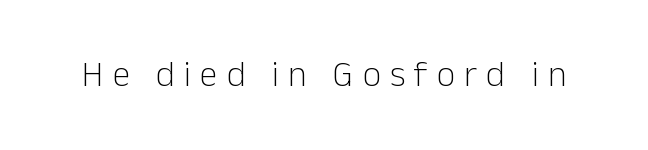
The image shows 36 px light sans-serif type, upright; set unusually wide letter spacing (+0.25 em), not underlined; low stroke contrast and a medium x-height.
